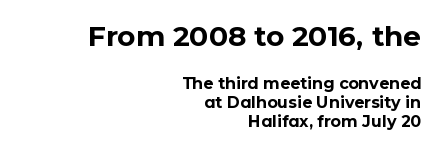
The image shows 28 px bold sans-serif type, upright; set right-aligned, line spacing 1.17x, normal letter spacing, not underlined; the first (top) block is 1.75x larger; low stroke contrast and a medium x-height.
